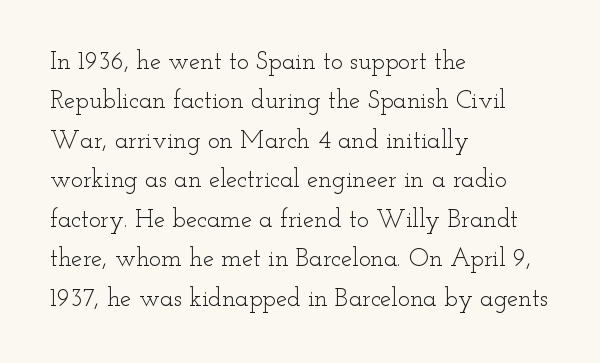
{"italic": "no", "bold": "no", "underline": "no", "align": "left", "line_spacing": "normal", "line_spacing_ratio": 1.58, "letter_spacing": "normal", "letter_spacing_em": 0.0, "glyph_px": 25}
